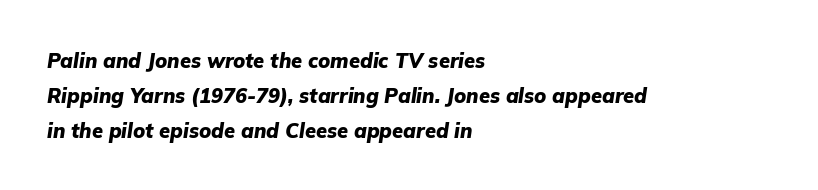
The image shows 20 px bold type, italic (leaning right); set left-aligned, line spacing 1.75x, normal letter spacing, not underlined.
